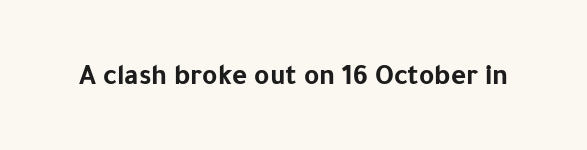
Every stem runs plumb, perpendicular to the baseline. The letters carry no serifs — their stems end cleanly without finishing strokes. The rendering uses natural spacing where letterforms have individual widths. Typographic density is high because the face is bold. Characters follow at the spacing the type designer built in. Any mark beneath the type? The region is blank.
